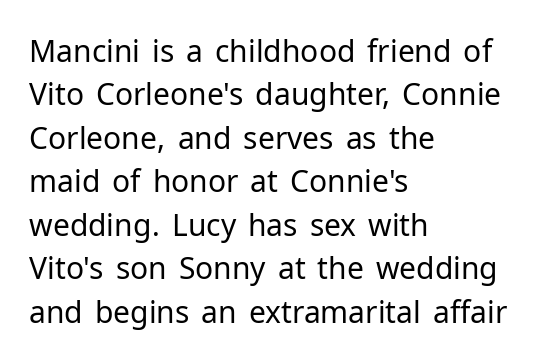
The image shows 30 px regular-weight sans-serif type, upright; set left-aligned, normal line spacing (1.45x), normal letter spacing, not underlined; low stroke contrast and a medium x-height.
